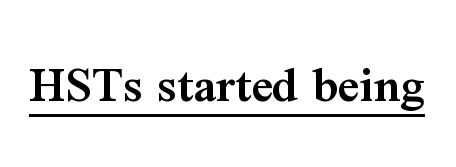
Q: Is the text bold? A: Semi-bold.
Q: Is the text italic (slanted)? A: No, it is upright.
Q: Is the typeface a serif or a sans-serif typeface? A: Serif.
Q: Is the text underlined? A: Yes.
Q: Is the spacing between letters normal or unusually wide? A: Normal.
Q: Width (condensed, normal, or wide)? A: Normal.
Q: Stroke contrast? A: Medium.
Q: x-height? A: Medium.
Q: Monospaced? A: No.
